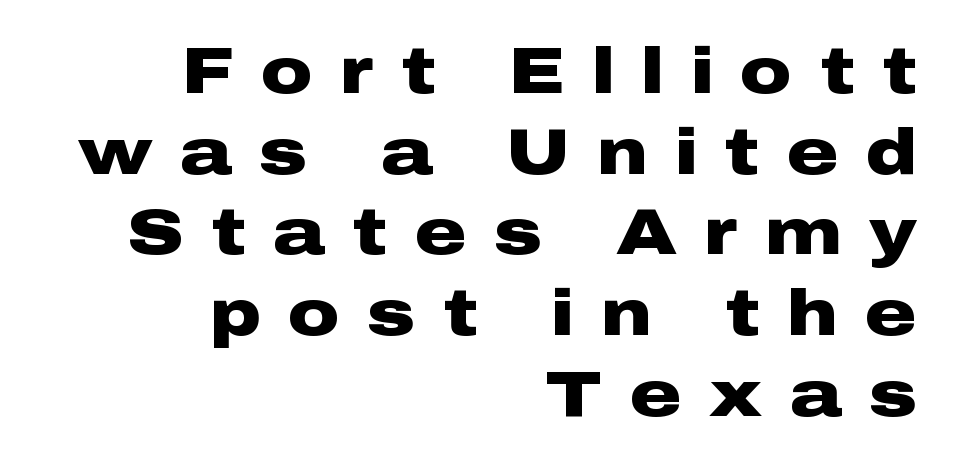
Type without underlining. This sample keeps an unexceptional amount of space between lines. Compared with an ordinary text face, these strokes are far heavier — a full bold. The tracking jumps out immediately: characters are airy and widely separated.
